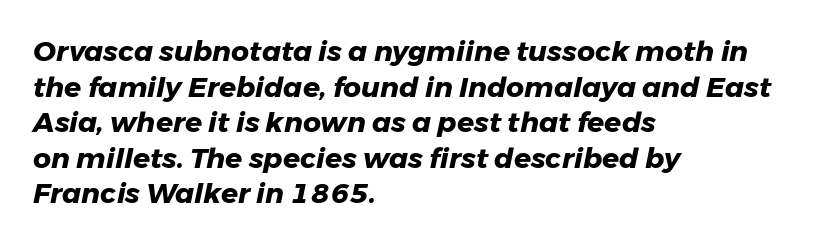
{"italic": "yes", "lean": "right", "slant_degrees": 11, "bold": "yes", "weight": "heavy", "width": "normal", "stroke_contrast": "low", "x_height": "medium", "monospaced": "no", "underline": "no", "align": "left", "line_spacing": "normal", "line_spacing_ratio": 1.27, "letter_spacing": "normal", "letter_spacing_em": 0.0, "glyph_px": 28}
